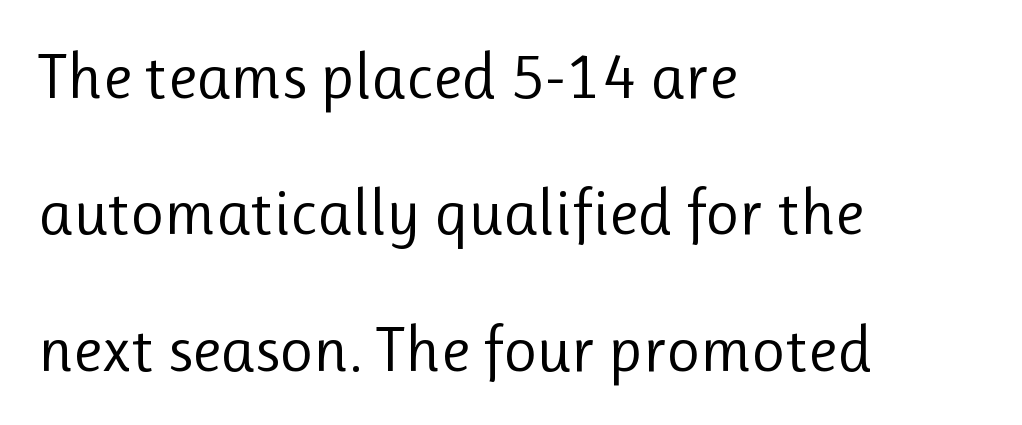
The image shows 65 px regular-weight sans-serif type, upright; set left-aligned, loose line spacing (2.1x), normal letter spacing, not underlined; low stroke contrast and a medium x-height.
